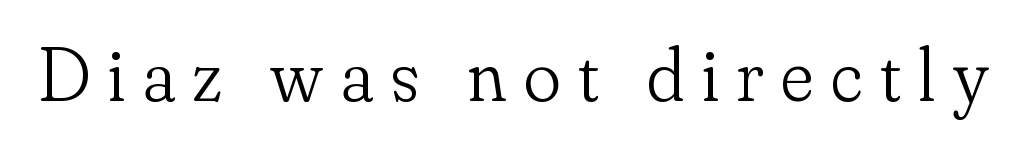
Q: Is the text bold? A: No.
Q: Is the text italic (slanted)? A: No, it is upright.
Q: Is the typeface a serif or a sans-serif typeface? A: Serif.
Q: Is the text underlined? A: No.
Q: Is the spacing between letters normal or unusually wide? A: Unusually wide.
Q: Width (condensed, normal, or wide)? A: Normal.
Q: Stroke contrast? A: Low.
Q: x-height? A: Small.
Q: Monospaced? A: No.
